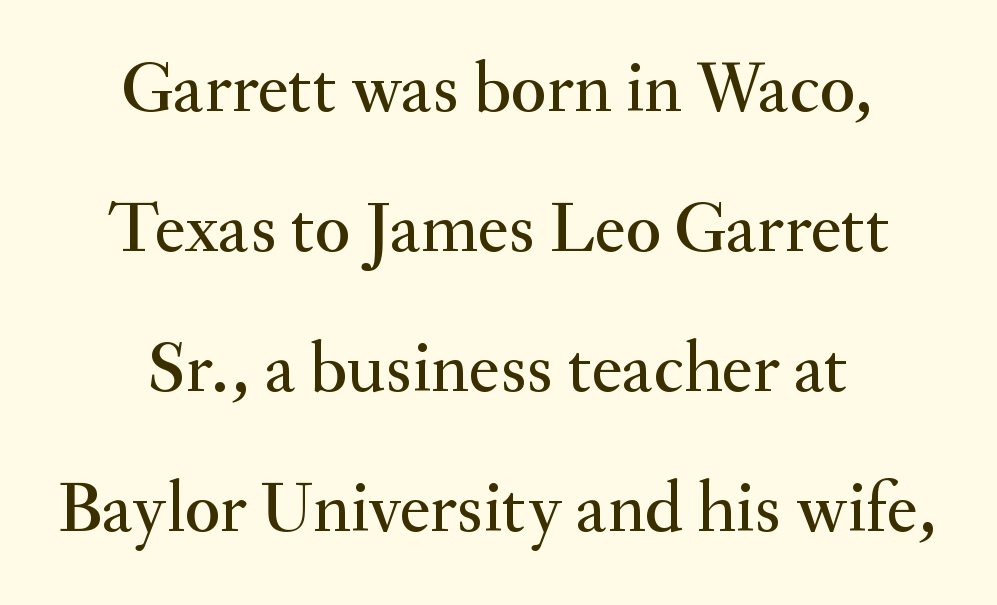
The image shows 73 px serif type, upright; set centered, loose line spacing (1.92x), normal letter spacing, not underlined; medium stroke contrast and a small x-height.
